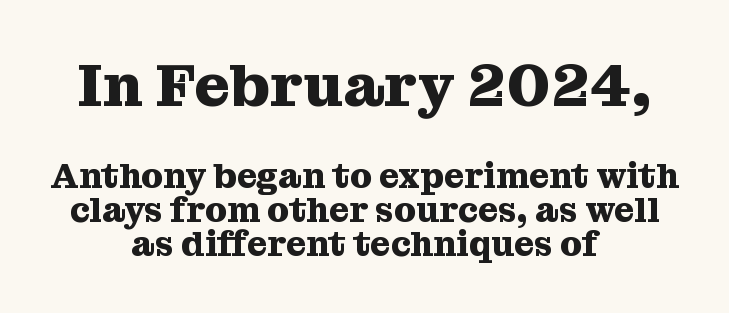
The image shows 61 px heavy serif type, upright; set centered, tight line spacing (0.96x), normal letter spacing, not underlined; the first (top) block is 1.74x larger; medium stroke contrast and a medium x-height.
